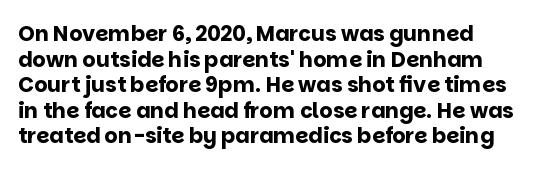
Lines of text with bare space underneath. This rendering leaves character spacing at its baseline value. These lines were composed using upright roman letters. These lines carry a lot of weight — the face is fully bold.
